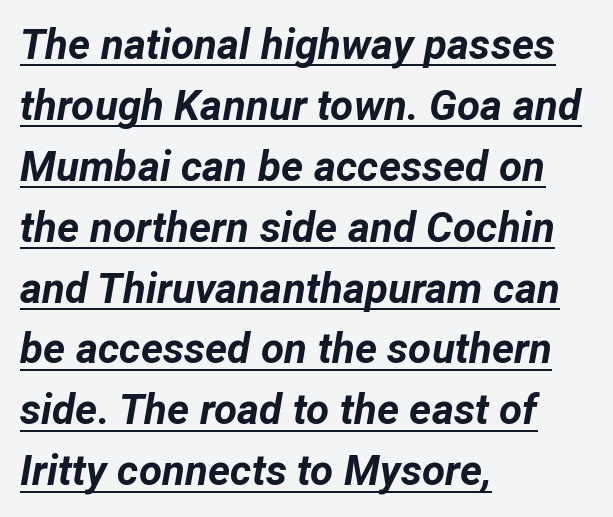
The image shows 42 px bold type, italic (leaning right); set left-aligned, normal line spacing (1.45x), normal letter spacing, underlined; low stroke contrast and a medium x-height.
